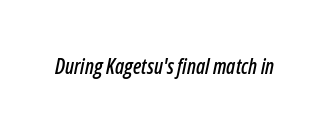
The image shows 21 px text type, italic (leaning right); set normal letter spacing, not underlined.
